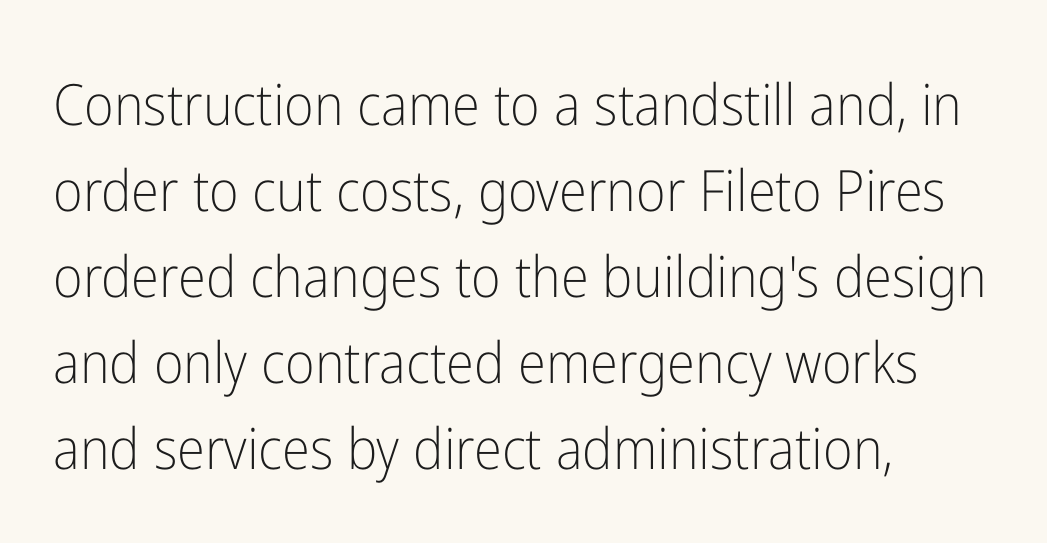
The image shows 57 px light, condensed sans-serif type, upright; set left-aligned, normal line spacing (1.51x), normal letter spacing, not underlined; low stroke contrast and a medium x-height.
